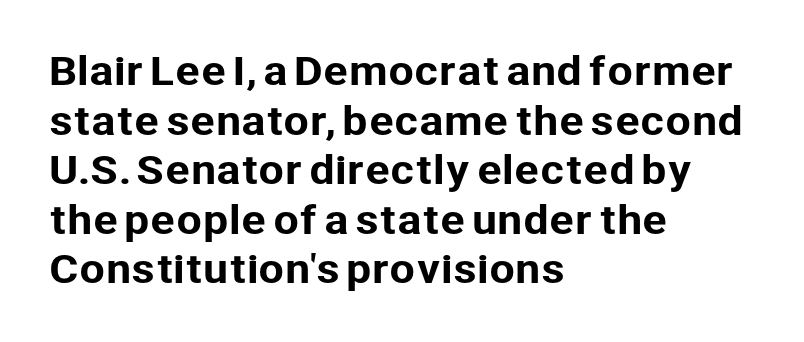
Examine the stroke ends and you'll find no serifs. Caption: standard tracking, unaltered. The ragged edge is on the right, which tells us the setting is flush left. Is there any slant? The stems are plumb. Regarding leading, the lines here are spaced in the standard way.
